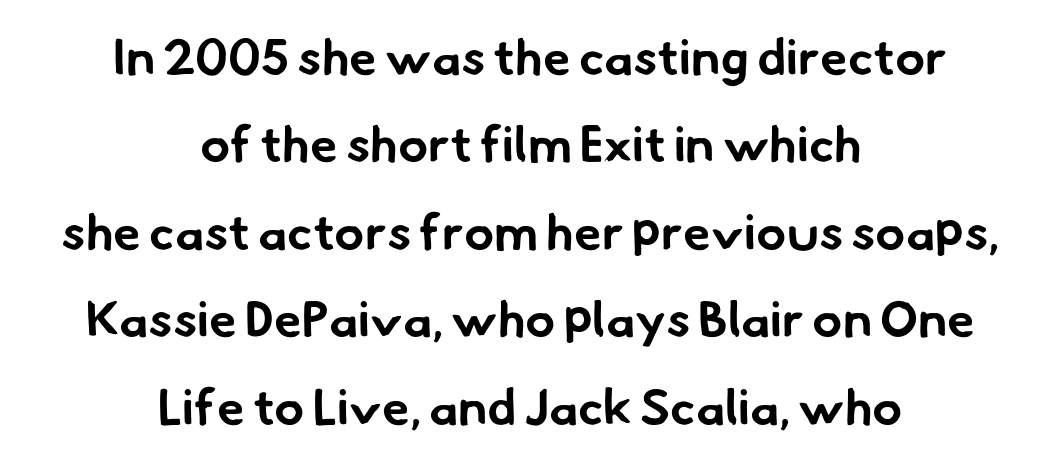
The image shows 50 px bold sans-serif type; set centered, line spacing 1.75x, normal letter spacing, not underlined; low stroke contrast and a small x-height.
